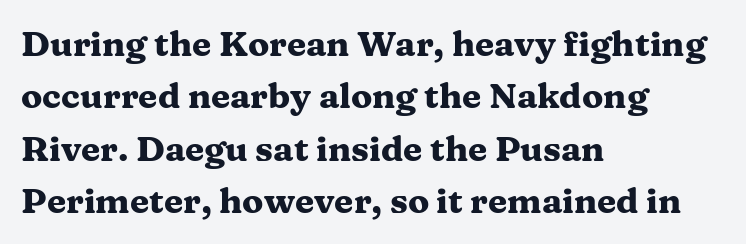
Rule under the text: the space is simply empty. Leading: standard. Which margin do the lines hug? The left one — the right edge is uneven. Think of a printed novel: that variable character pitch is what you see here.
